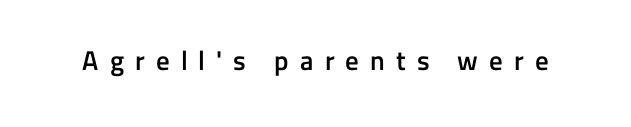
{"italic": "no", "bold": "semi", "underline": "no", "letter_spacing": "wide", "letter_spacing_em": 0.41, "glyph_px": 27}
